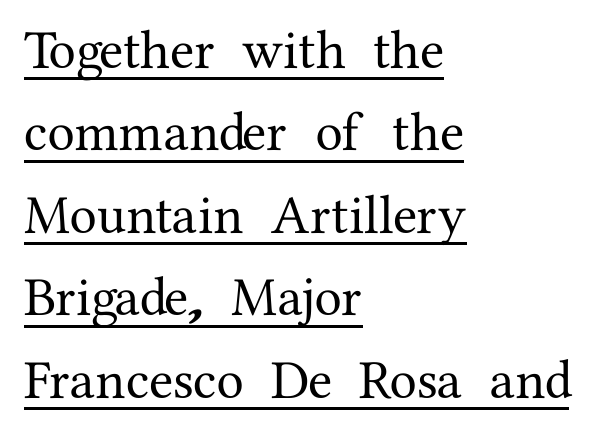
The image shows 55 px serif type, upright; set left-aligned, normal line spacing (1.5x), normal letter spacing, underlined; medium stroke contrast and a medium x-height.
